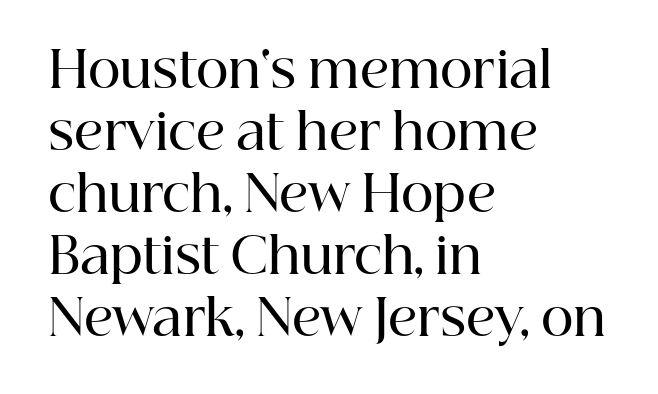
Q: Is the text bold? A: Semi-bold.
Q: Is the text italic (slanted)? A: No, it is upright.
Q: Is the typeface a serif or a sans-serif typeface? A: Serif.
Q: Is the text underlined? A: No.
Q: How is the paragraph aligned? A: Left-aligned.
Q: Is the spacing between letters normal or unusually wide? A: Normal.
Q: Width (condensed, normal, or wide)? A: Normal.
Q: Stroke contrast? A: High.
Q: x-height? A: Medium.
Q: Monospaced? A: No.
